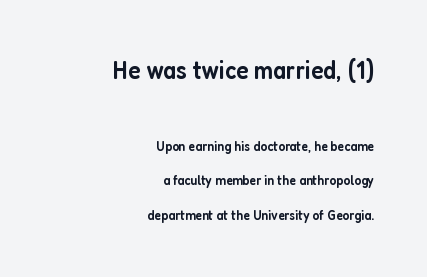
Q: Is the text bold? A: Semi-bold.
Q: Is the text italic (slanted)? A: No, it is upright.
Q: Is the text underlined? A: No.
Q: How is the paragraph aligned? A: Right-aligned.
Q: Is the spacing between letters normal or unusually wide? A: Normal.
Q: Is the spacing between lines tight, normal or loose? A: Loose.
Q: Which block of text is set in a larger size, the first (top) or the second (bottom)? A: The first (top) one.
